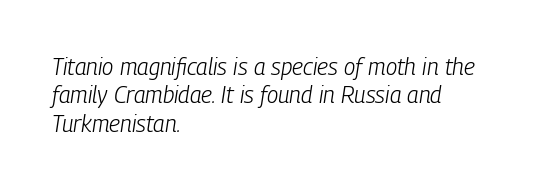
Q: Is the text bold? A: No.
Q: Is the text italic (slanted)? A: Yes, it leans right by about 9 degrees.
Q: Is the text underlined? A: No.
Q: How is the paragraph aligned? A: Left-aligned.
Q: Is the spacing between letters normal or unusually wide? A: Normal.
